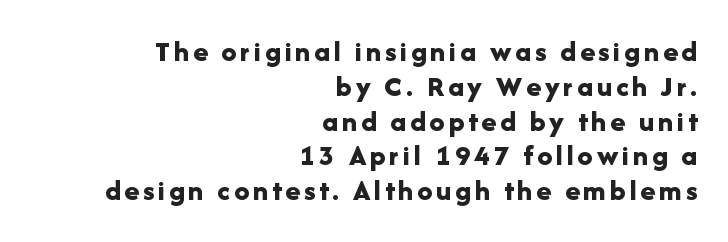
The font's upright variant was chosen for this text. Anything drawn beneath the words? Only blank space. Check where the strokes stop: nothing finishes them off — pure sans. The letters advance in unequal steps, a hallmark of proportional type. Students, this is bold: see how much ink each stroke carries.
